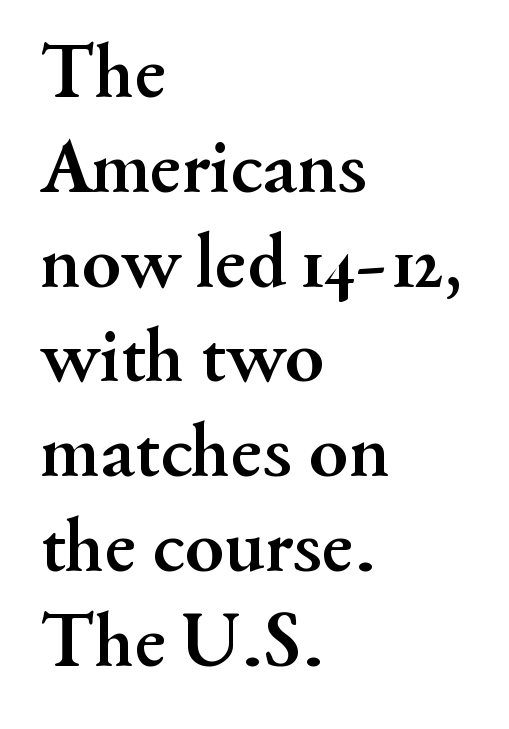
{"serif": "yes", "italic": "no", "bold": "yes", "weight": "semibold", "width": "normal", "stroke_contrast": "medium", "x_height": "small", "monospaced": "no", "underline": "no", "align": "left", "line_spacing_ratio": 1.2, "letter_spacing": "normal", "letter_spacing_em": 0.0, "glyph_px": 79}
